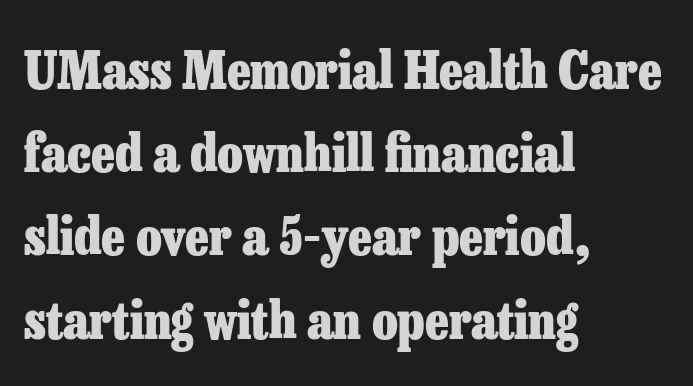
{"serif": "yes", "italic": "no", "bold": "yes", "weight": "heavy", "width": "normal", "stroke_contrast": "low", "x_height": "medium", "monospaced": "no", "underline": "no", "align": "left", "line_spacing": "normal", "line_spacing_ratio": 1.6, "letter_spacing": "normal", "letter_spacing_em": 0.0, "glyph_px": 52}
